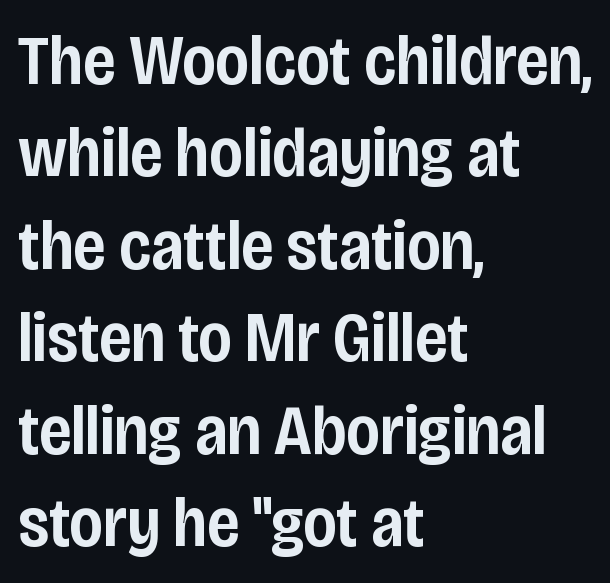
The image shows 70 px semibold, condensed sans-serif type, upright; set left-aligned, normal line spacing (1.32x), normal letter spacing, not underlined; low stroke contrast and a large x-height.
